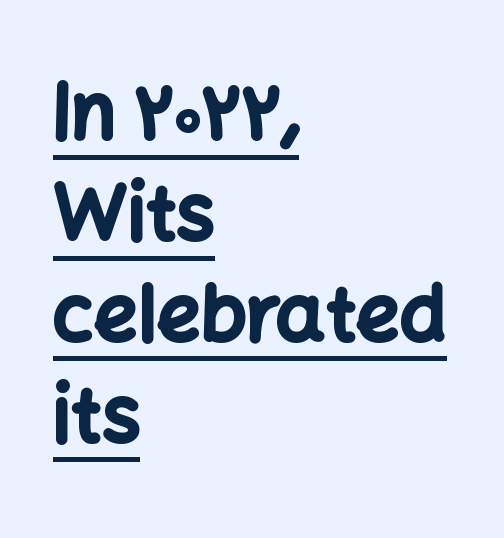
The image shows 77 px bold sans-serif type, upright; set left-aligned, normal line spacing (1.31x), normal letter spacing, underlined; low stroke contrast and a medium x-height.
